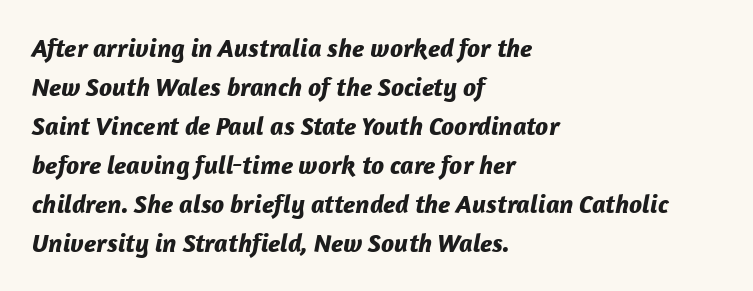
Q: Is the text bold? A: Yes.
Q: Is the text italic (slanted)? A: Yes, it leans right by about 12 degrees.
Q: Is the text underlined? A: No.
Q: How is the paragraph aligned? A: Left-aligned.
Q: Is the spacing between letters normal or unusually wide? A: Normal.
Q: Is the spacing between lines tight, normal or loose? A: Normal.
